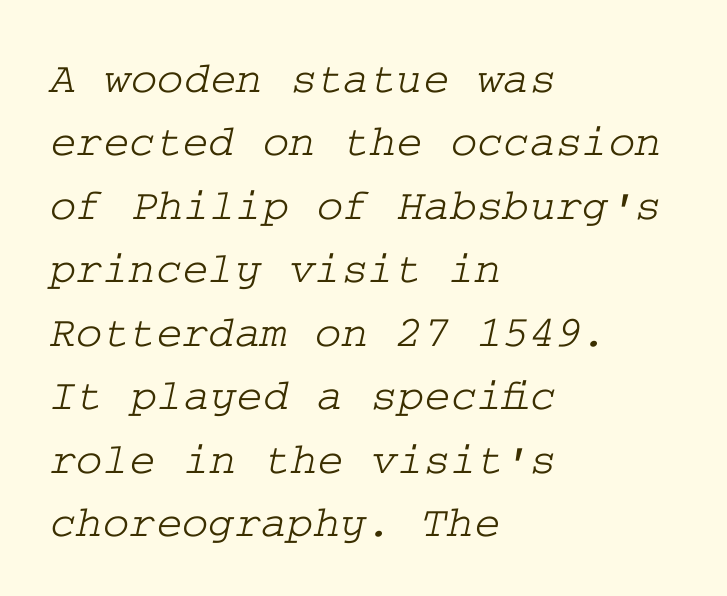
Successive baselines arrive at the customary interval. The setting favours the left margin, as ordinary paragraphs usually do. The type is set solid horizontally, with unmodified tracking. Look at the bottom of the vertical strokes: they flare into serifs here. The baseline area is clear.
